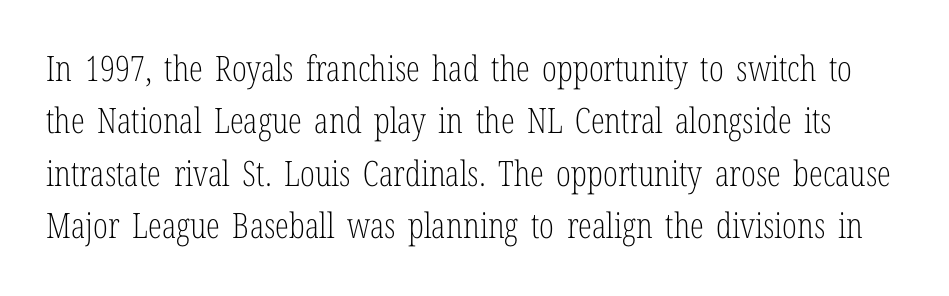
The image shows 35 px light, condensed serif type, upright; set normal line spacing (1.5x), normal letter spacing, not underlined; low stroke contrast and a medium x-height.
